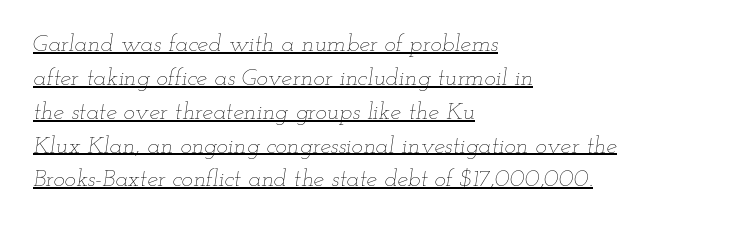
Q: Is the text bold? A: No.
Q: Is the text italic (slanted)? A: Yes, it leans right by about 12 degrees.
Q: Is the text underlined? A: Yes.
Q: How is the paragraph aligned? A: Left-aligned.
Q: Is the spacing between letters normal or unusually wide? A: Normal.
Q: Is the spacing between lines tight, normal or loose? A: Normal.
